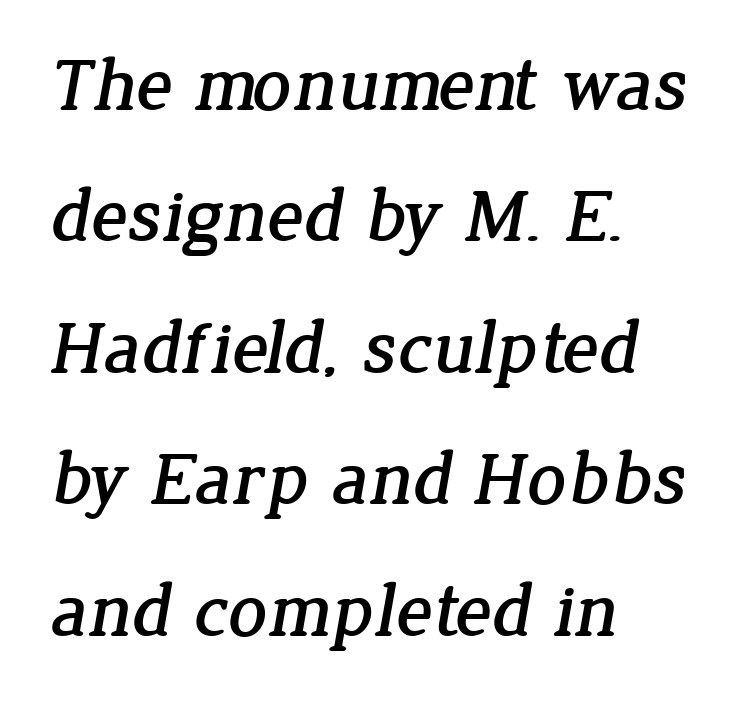
The image shows 76 px serif type; set left-aligned, line spacing 1.73x, normal letter spacing, not underlined; low stroke contrast and a medium x-height.
